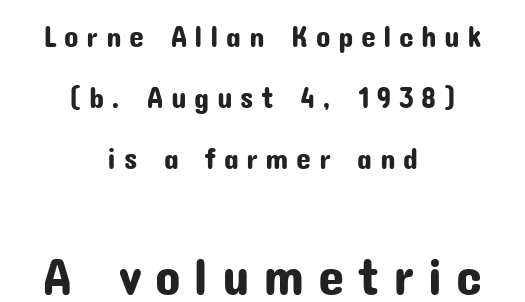
{"serif": "no", "italic": "no", "width": "normal", "stroke_contrast": "low", "x_height": "medium", "monospaced": "no", "underline": "no", "align": "center", "line_spacing": "loose", "line_spacing_ratio": 2.04, "letter_spacing": "wide", "letter_spacing_em": 0.25, "larger_block": "second", "size_ratio": 1.77, "glyph_px": 53}
